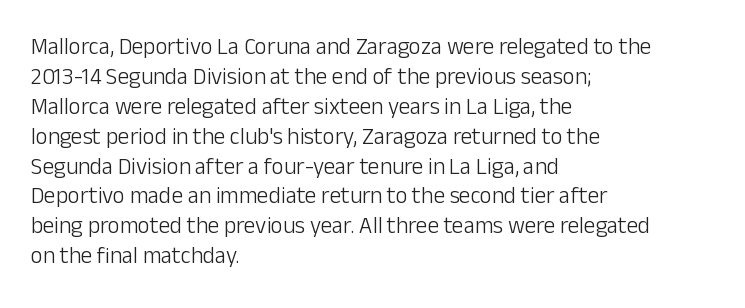
{"italic": "no", "bold": "no", "underline": "no", "align": "left", "line_spacing": "normal", "line_spacing_ratio": 1.3, "letter_spacing": "normal", "letter_spacing_em": 0.0, "glyph_px": 23}
